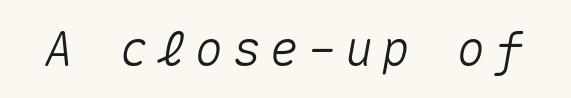
Q: Is the text italic (slanted)? A: Yes, it leans right by about 10 degrees.
Q: Is the text underlined? A: No.
Q: Width (condensed, normal, or wide)? A: Normal.
Q: Stroke contrast? A: Medium.
Q: x-height? A: Medium.
Q: Monospaced? A: Yes.
